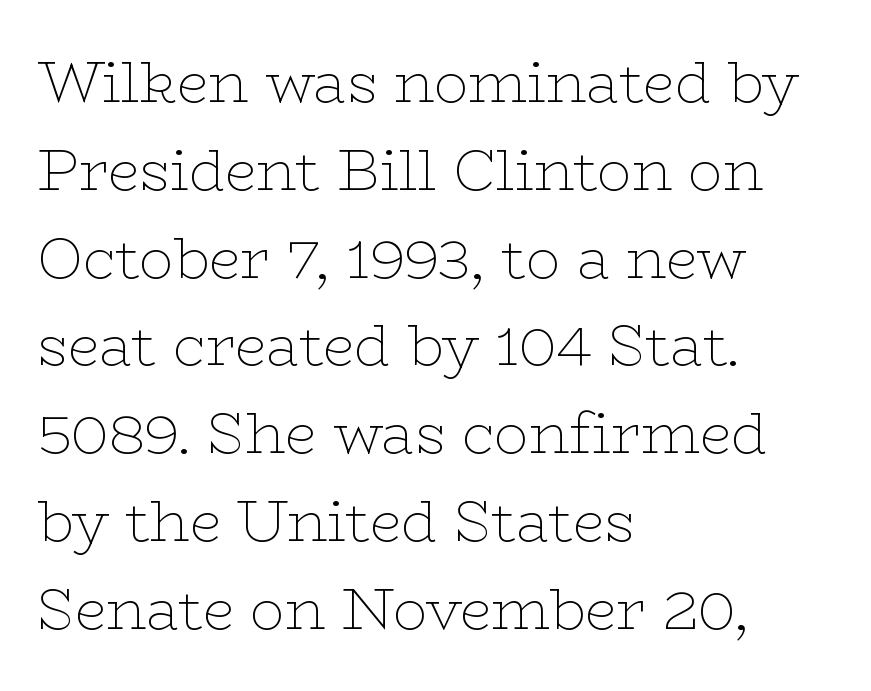
Baseline-to-baseline distance is the conventional proportion of letter height. Proportional: the letters do not fall into vertical columns. The specimen omits any rule beneath the text block's lines. Compared with a typical body face, this is equally light or lighter still. This sample is left-justified, so line endings fall wherever the words run out. Look at the bottom of the vertical strokes: they flare into serifs here.
